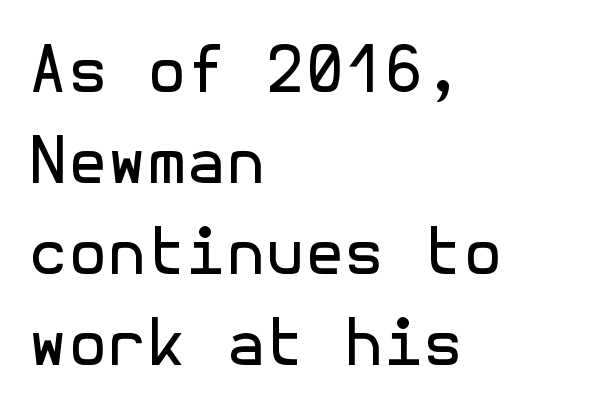
Q: Is the text bold? A: No.
Q: Is the text italic (slanted)? A: No, it is upright.
Q: Is the typeface a serif or a sans-serif typeface? A: Sans-serif.
Q: Is the text underlined? A: No.
Q: How is the paragraph aligned? A: Left-aligned.
Q: Is the spacing between letters normal or unusually wide? A: Normal.
Q: Is the spacing between lines tight, normal or loose? A: Normal.
Q: Width (condensed, normal, or wide)? A: Normal.
Q: x-height? A: Medium.
